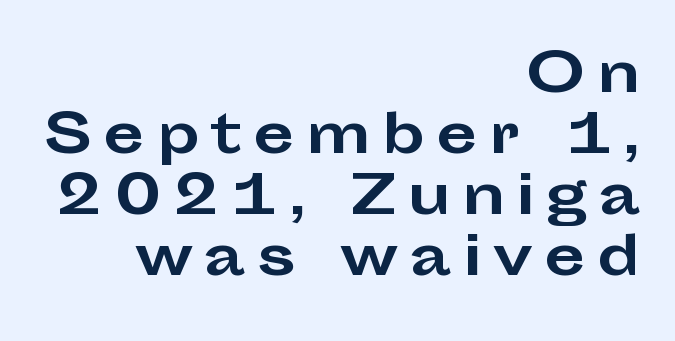
How heavy is the stroke? Heavy — this is a bold. What stands out about the letter spacing? Its width — letters are far apart. The face used here is proportionally spaced, like ordinary book or web type. Every stem runs plumb, perpendicular to the baseline.
